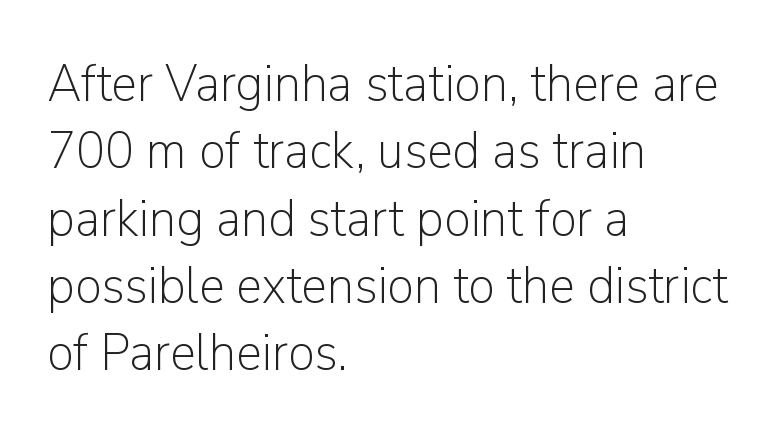
In terms of letterform style, serifs are entirely absent. Bare-footed words on every line. Here the designer chose a conventional face with non-uniform glyph widths. The typesetter chose a ragged-right arrangement here. Summary of vertical rhythm: regular, with standard interline spacing. Posture: straight, roman, zero tilt.
